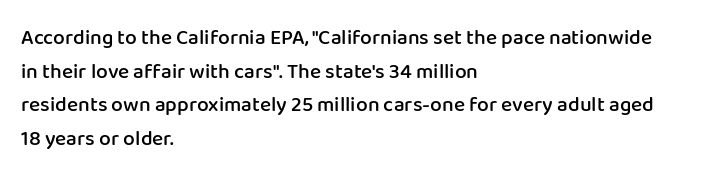
In terms of leading, this rendering sits right in the middle. These words are printed semibold, heavier than regular yet not bold. One-word summary of the alignment: left. Underline: absent.
